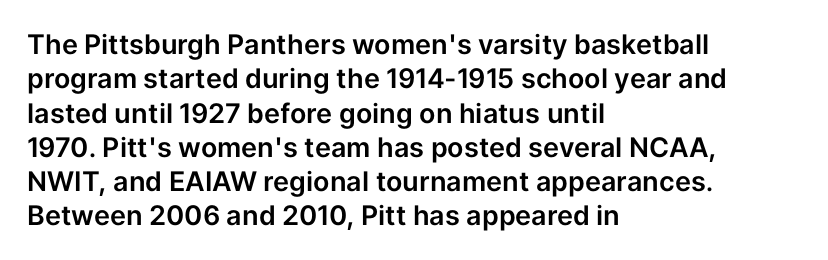
Q: Is the text italic (slanted)? A: No, it is upright.
Q: Is the text underlined? A: No.
Q: How is the paragraph aligned? A: Left-aligned.
Q: Is the spacing between letters normal or unusually wide? A: Normal.
Q: Is the spacing between lines tight, normal or loose? A: Normal.
